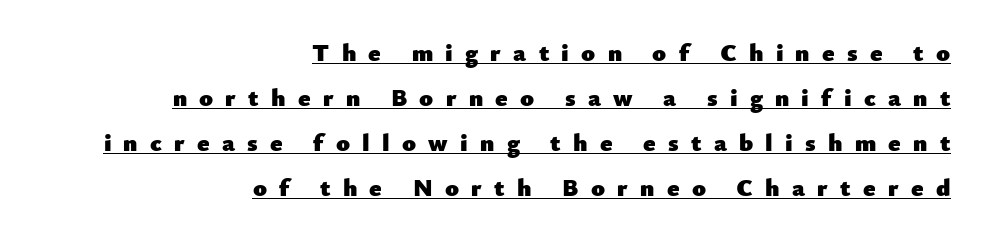
Q: Is the text bold? A: Yes.
Q: Is the text italic (slanted)? A: No, it is upright.
Q: Is the text underlined? A: Yes.
Q: How is the paragraph aligned? A: Right-aligned.
Q: Is the spacing between letters normal or unusually wide? A: Unusually wide.
